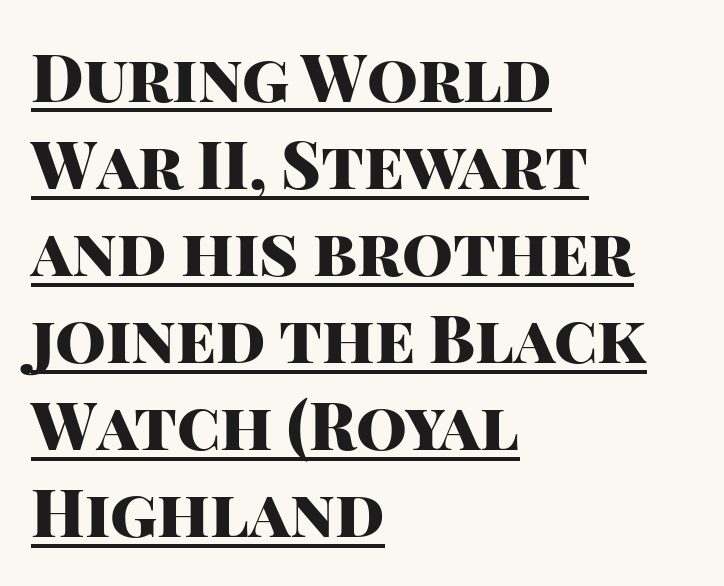
{"serif": "no", "italic": "no", "bold": "yes", "weight": "heavy", "width": "normal", "stroke_contrast": "high", "x_height": "large", "monospaced": "no", "underline": "yes", "align": "left", "line_spacing": "normal", "line_spacing_ratio": 1.34, "letter_spacing": "normal", "letter_spacing_em": 0.0, "glyph_px": 65}
